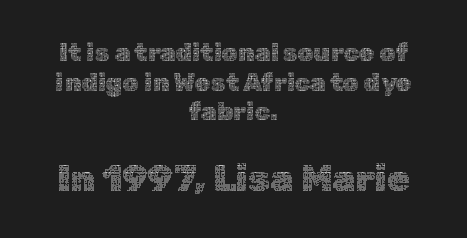
Type size steps up from the first block to the second. Spacing verdict: proportional, widths tailored to each character. Vertical strokes here are truly vertical. Bare-footed words on every line.
